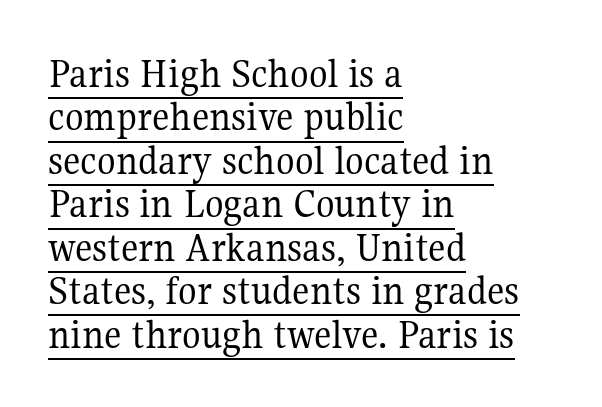
Typographically, this falls in the serif category. No extra ink here — the face is not bold. A student would call this left alignment; a typographer would say flush left, rag right. The lines are packed closely together with very little leading.
